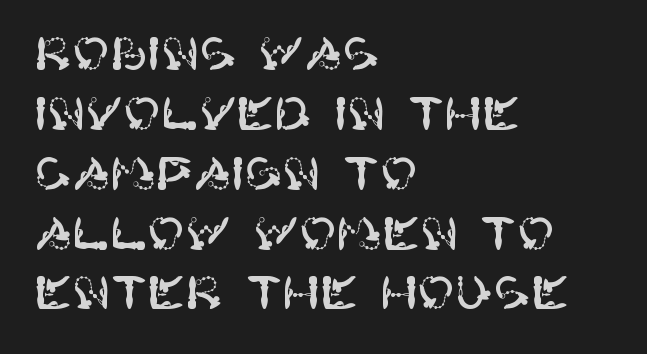
Q: Is the text italic (slanted)? A: No, it is upright.
Q: Is the typeface a serif or a sans-serif typeface? A: Sans-serif.
Q: Is the text underlined? A: No.
Q: How is the paragraph aligned? A: Left-aligned.
Q: Is the spacing between letters normal or unusually wide? A: Normal.
Q: Is the spacing between lines tight, normal or loose? A: Normal.
Q: Width (condensed, normal, or wide)? A: Normal.
Q: Stroke contrast? A: High.
Q: x-height? A: Large.
